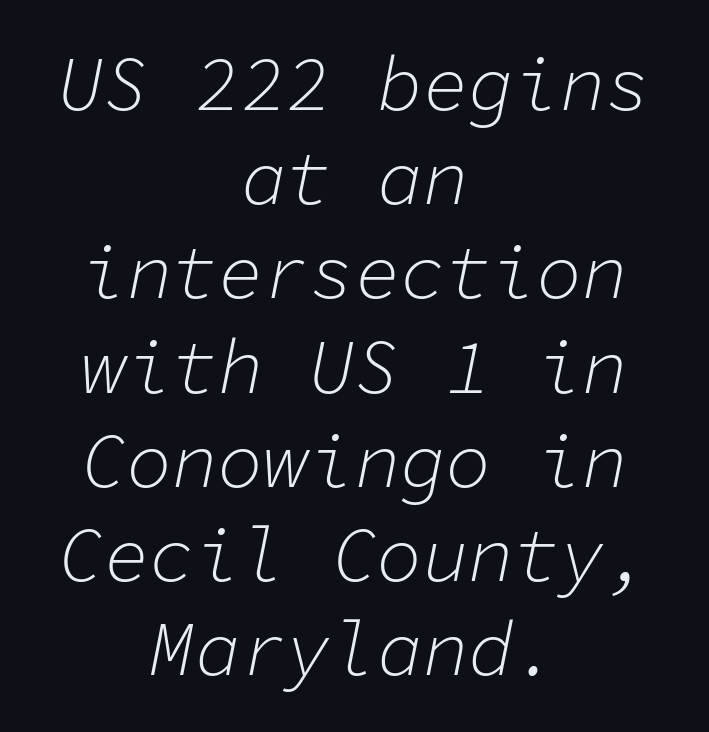
The image shows 76 px light type, italic (leaning right), monospaced; set centered, line spacing 1.24x, normal letter spacing, not underlined; low stroke contrast and a medium x-height.
